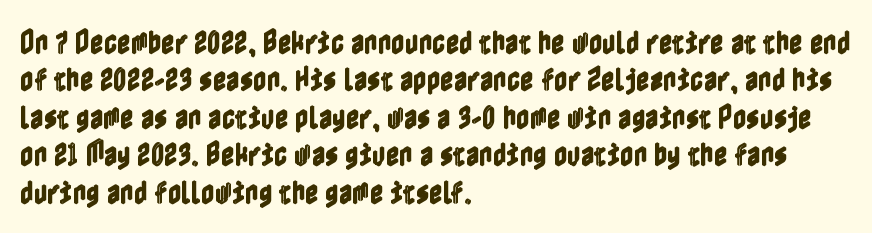
A typesetter would call this zero additional tracking. The string is rendered with underlining switched off. Reading down the block, your eye returns to a fixed left position each line. The lines sit at an ordinary, default distance from one another.
